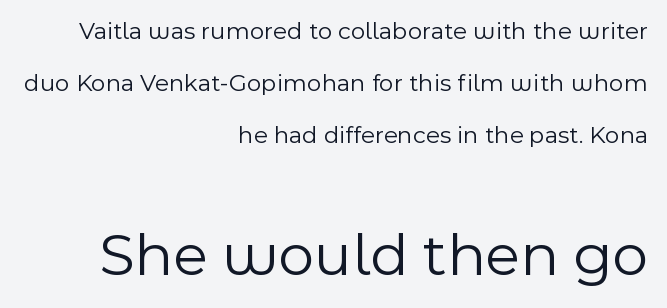
{"serif": "no", "italic": "no", "bold": "no", "weight": "light", "width": "normal", "x_height": "medium", "monospaced": "no", "underline": "no", "align": "right", "line_spacing": "loose", "line_spacing_ratio": 2.09, "letter_spacing": "normal", "letter_spacing_em": 0.0, "larger_block": "second", "size_ratio": 2.48, "glyph_px": 62}
